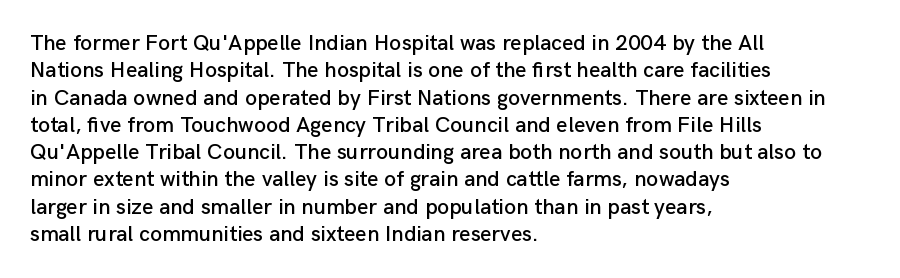
The lines are quadded left. Bare-footed words on every line. Notice how the stems are strictly vertical — no italics here. The gaps between neighbouring characters are ordinary and unremarkable.
